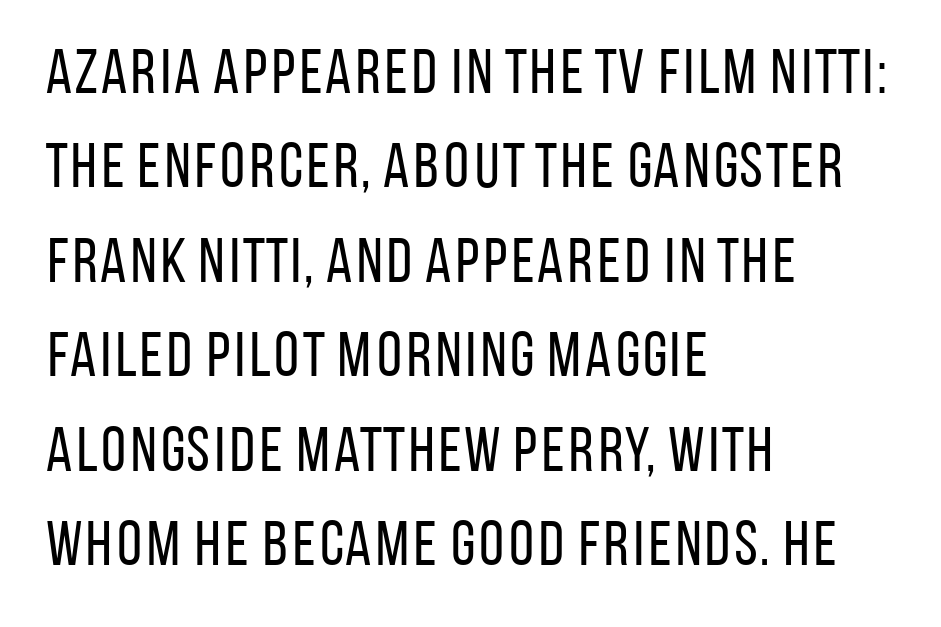
The image shows 63 px regular-weight, condensed sans-serif type, upright; set left-aligned, normal line spacing (1.5x), normal letter spacing, not underlined; low stroke contrast and a large x-height.
